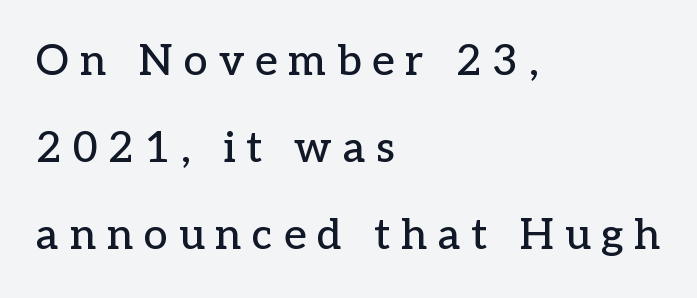
Q: Is the text italic (slanted)? A: No, it is upright.
Q: Is the typeface a serif or a sans-serif typeface? A: Serif.
Q: Is the text underlined? A: No.
Q: How is the paragraph aligned? A: Left-aligned.
Q: Is the spacing between letters normal or unusually wide? A: Unusually wide.
Q: Is the spacing between lines tight, normal or loose? A: Loose.
Q: Width (condensed, normal, or wide)? A: Normal.
Q: Stroke contrast? A: Low.
Q: x-height? A: Medium.
Q: Monospaced? A: No.
